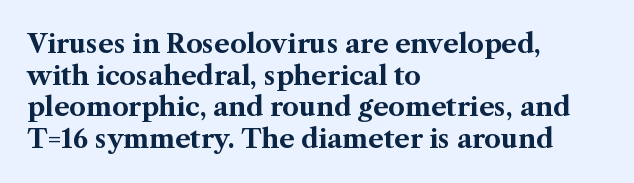
The image shows 26 px bold type, upright; set left-aligned, line spacing 1.22x, normal letter spacing, not underlined.
